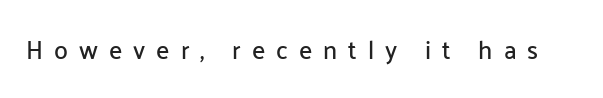
The image shows 25 px text type, upright; set unusually wide letter spacing (+0.44 em), not underlined.
